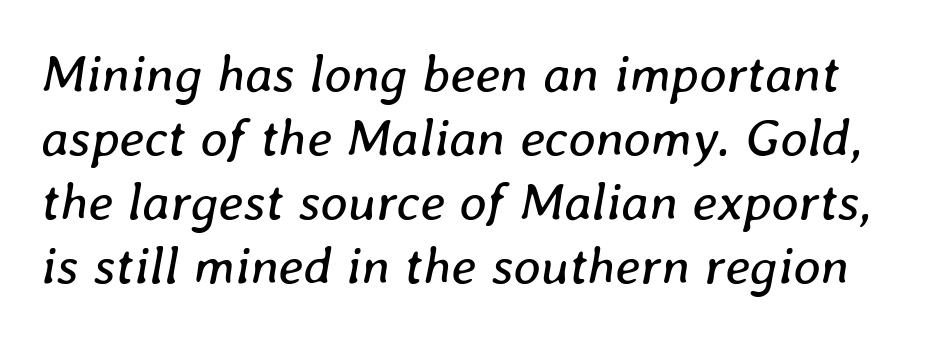
{"italic": "yes", "lean": "right", "slant_degrees": 8, "bold": "no", "weight": "regular", "width": "normal", "stroke_contrast": "low", "x_height": "medium", "monospaced": "no", "underline": "no", "line_spacing_ratio": 1.21, "letter_spacing": "normal", "letter_spacing_em": 0.0, "glyph_px": 53}
